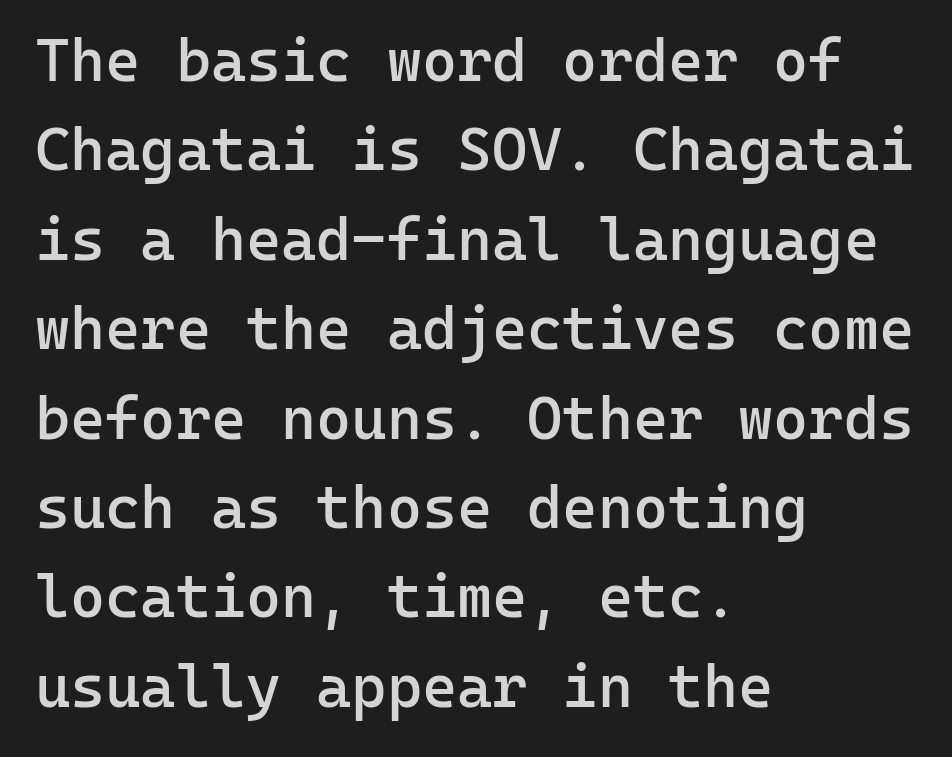
The image shows 60 px semibold sans-serif type, upright, monospaced; set left-aligned, normal line spacing (1.49x), normal letter spacing, not underlined; low stroke contrast and a medium x-height.
